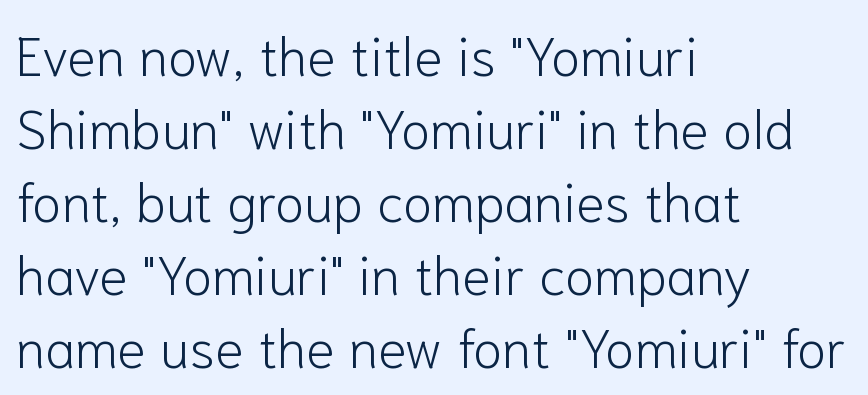
The string is rendered with underlining switched off. Caption: multi-line text, flush left, ragged right. The type family on display is of the sans-serif kind. There is no visible air inserted between adjacent glyphs. The lettering holds an erect, upright posture throughout.
